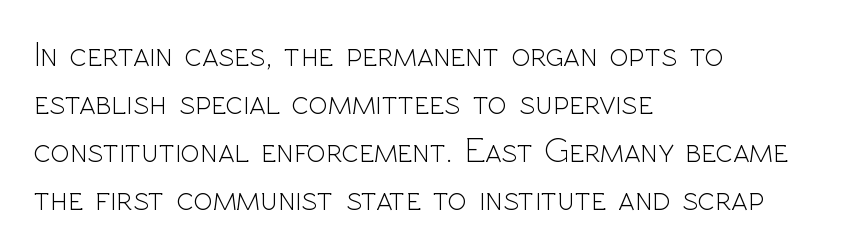
The image shows 35 px light sans-serif type, upright; set left-aligned, normal line spacing (1.37x), normal letter spacing, not underlined; a medium x-height.
